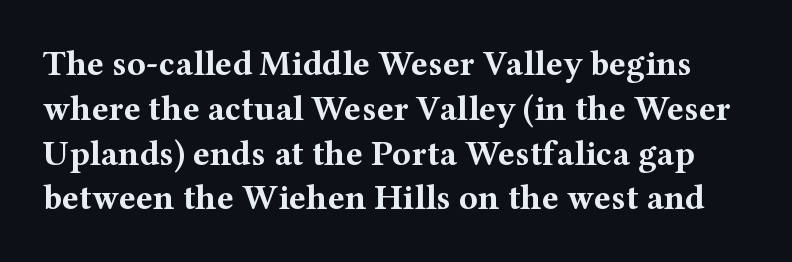
The image shows 35 px bold, wide serif type, upright; set normal line spacing (1.28x), normal letter spacing, not underlined; medium stroke contrast and a medium x-height.
